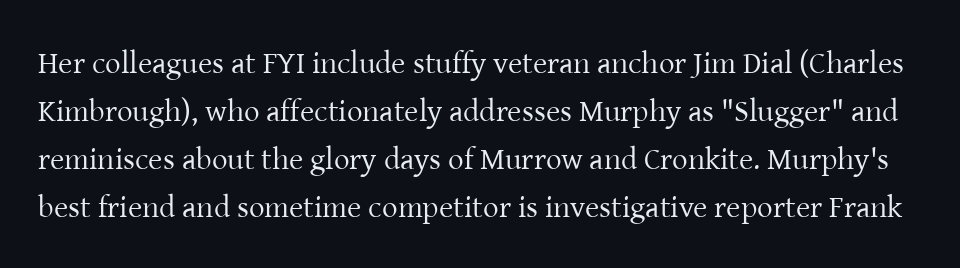
Quick note: underline off. The rendering uses natural spacing where letterforms have individual widths. Horizontal bands of white between lines are of average thickness. Type style note: has serifs.
